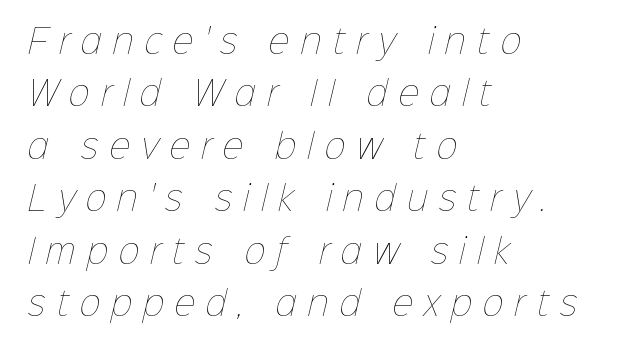
{"bold": "no", "weight": "thin", "width": "normal", "stroke_contrast": "low", "x_height": "medium", "monospaced": "no", "underline": "no", "align": "left", "line_spacing": "normal", "line_spacing_ratio": 1.64, "letter_spacing": "wide", "letter_spacing_em": 0.35, "glyph_px": 32}
